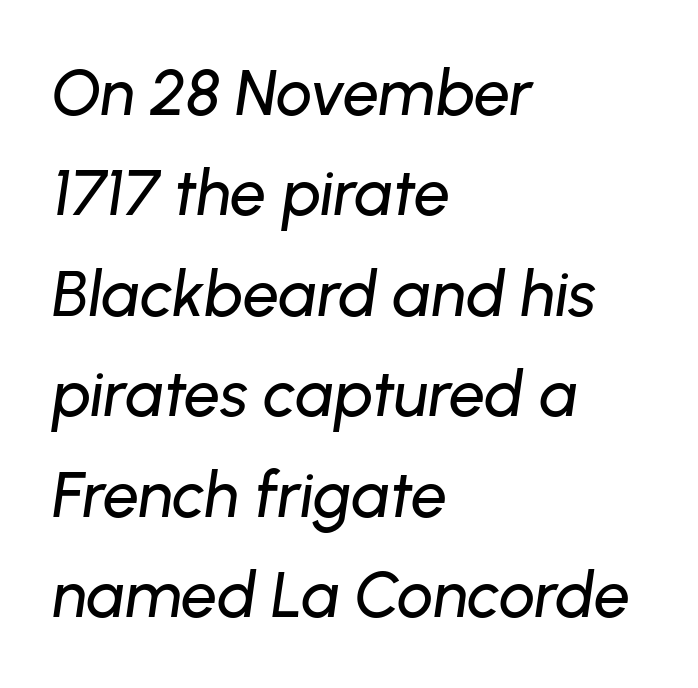
Q: Is the text italic (slanted)? A: Yes, it leans right by about 8 degrees.
Q: Is the text underlined? A: No.
Q: How is the paragraph aligned? A: Left-aligned.
Q: Is the spacing between letters normal or unusually wide? A: Normal.
Q: Is the spacing between lines tight, normal or loose? A: Normal.
Q: Width (condensed, normal, or wide)? A: Normal.
Q: Stroke contrast? A: Low.
Q: x-height? A: Medium.
Q: Monospaced? A: No.
